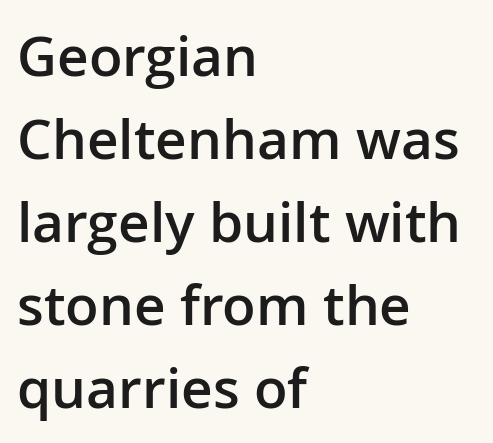
Q: Is the text bold? A: Semi-bold.
Q: Is the text italic (slanted)? A: No, it is upright.
Q: Is the typeface a serif or a sans-serif typeface? A: Sans-serif.
Q: Is the text underlined? A: No.
Q: How is the paragraph aligned? A: Left-aligned.
Q: Is the spacing between letters normal or unusually wide? A: Normal.
Q: Is the spacing between lines tight, normal or loose? A: Normal.
Q: Width (condensed, normal, or wide)? A: Normal.
Q: Stroke contrast? A: Low.
Q: x-height? A: Medium.
Q: Monospaced? A: No.
